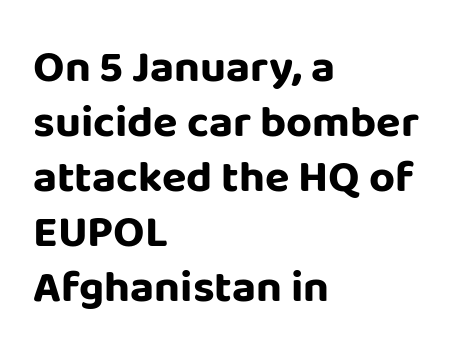
The image shows 45 px bold sans-serif type, upright; set left-aligned, line spacing 1.22x, normal letter spacing, not underlined; low stroke contrast and a large x-height.
